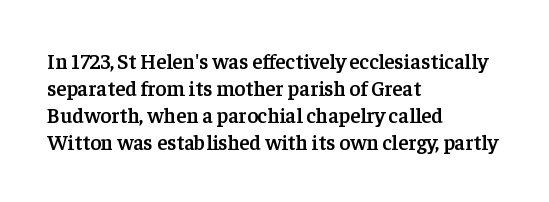
The image shows 21 px text type, upright; set left-aligned, normal line spacing (1.28x), normal letter spacing, not underlined.
